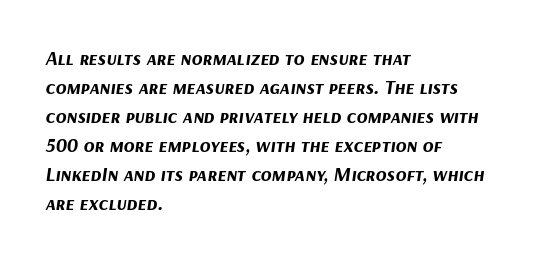
The image shows 20 px bold type, italic (leaning right); set left-aligned, normal line spacing (1.45x), normal letter spacing, not underlined.
